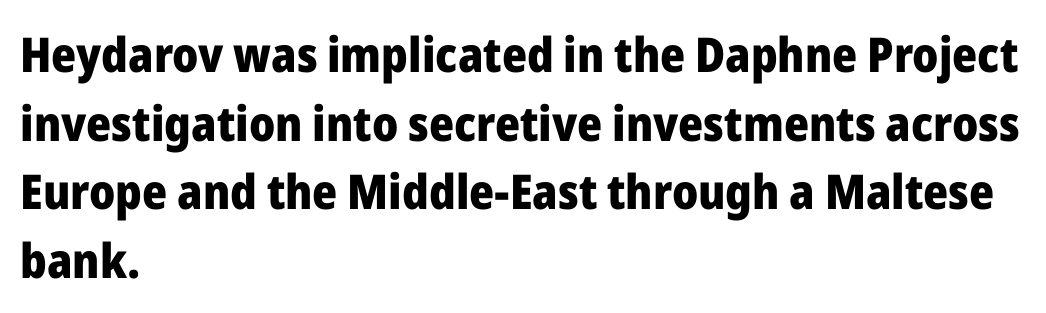
This rendering leaves character spacing at its baseline value. Visually the block forms a straight wall on the left and a jagged coastline on the right. The face used here is a sans, in the tradition of grotesques and geometrics. Set as a true bold cut, around the 700 mark. You can tell it's not italic because the verticals are truly vertical. The rendering uses natural spacing where letterforms have individual widths.
